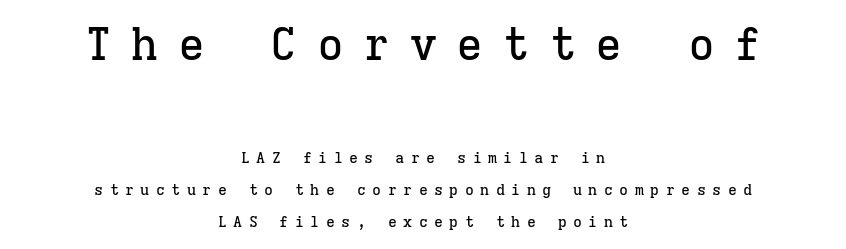
Q: Is the text italic (slanted)? A: No, it is upright.
Q: Is the typeface a serif or a sans-serif typeface? A: Serif.
Q: Is the text underlined? A: No.
Q: How is the paragraph aligned? A: Centered.
Q: Is the spacing between letters normal or unusually wide? A: Unusually wide.
Q: Is the spacing between lines tight, normal or loose? A: Loose.
Q: Which block of text is set in a larger size, the first (top) or the second (bottom)? A: The first (top) one.
Q: Width (condensed, normal, or wide)? A: Normal.
Q: Stroke contrast? A: Low.
Q: x-height? A: Medium.
Q: Monospaced? A: Yes.
